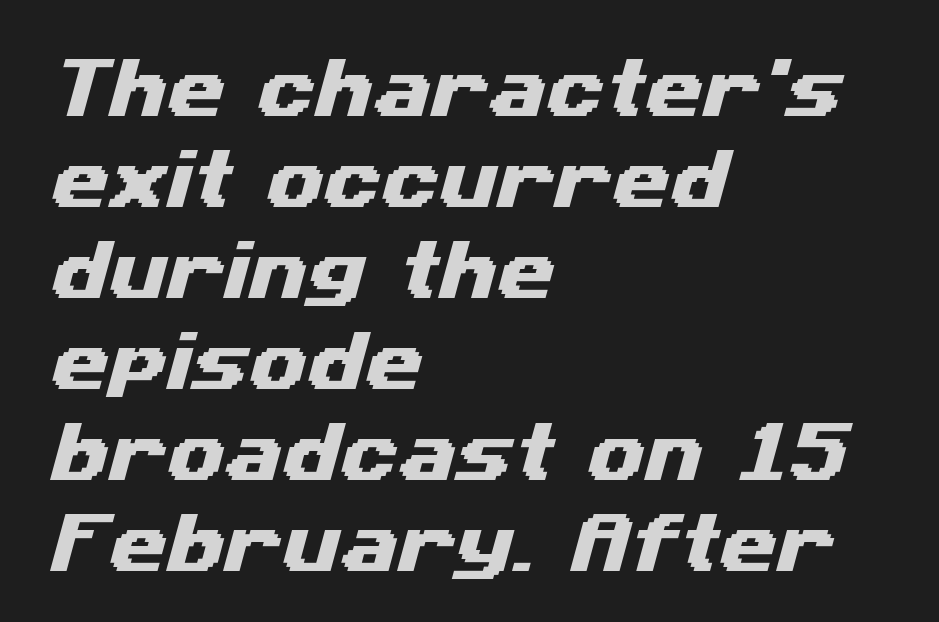
{"serif": "no", "width": "wide", "stroke_contrast": "medium", "x_height": "medium", "monospaced": "no", "underline": "no", "align": "left", "line_spacing": "normal", "line_spacing_ratio": 1.38, "letter_spacing": "normal", "letter_spacing_em": 0.0, "glyph_px": 66}
